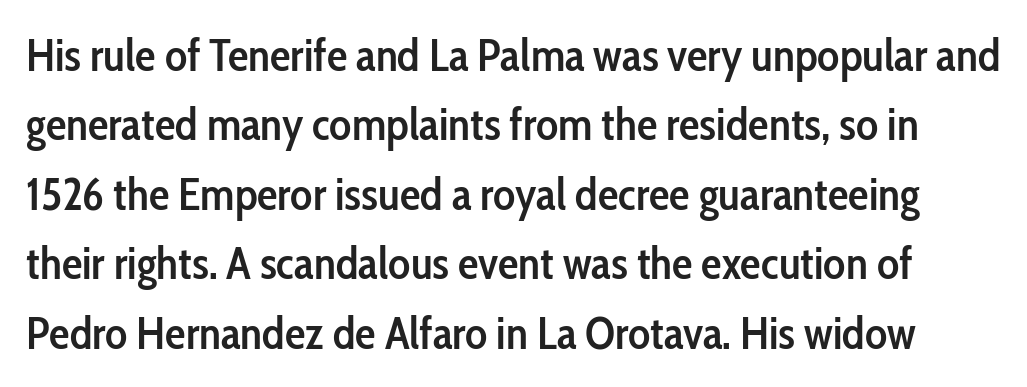
The image shows 46 px semibold, condensed sans-serif type, upright; set normal line spacing (1.51x), normal letter spacing, not underlined; low stroke contrast and a medium x-height.
